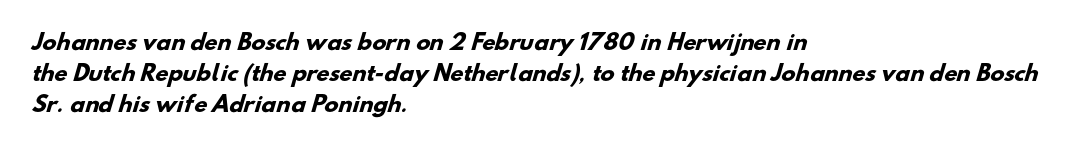
Does the weight exceed regular? Yes, all the way to bold. The gaps between neighbouring characters are ordinary and unremarkable. This rendering uses left alignment, leaving the right contour irregular. The space directly below the letters is spotless.
